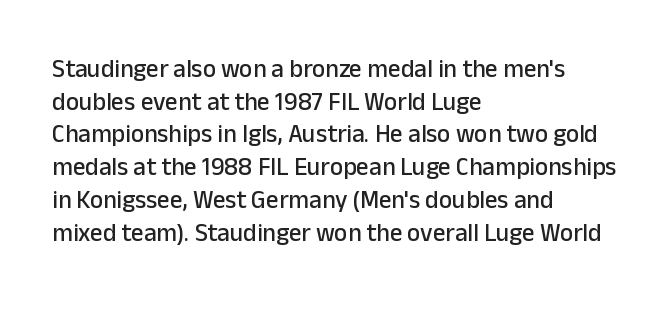
The image shows 25 px text type, upright; set left-aligned, normal line spacing (1.31x), normal letter spacing, not underlined.
